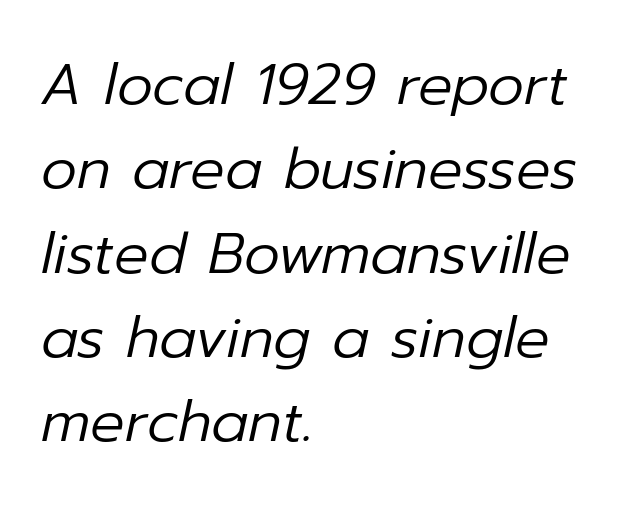
{"italic": "yes", "lean": "right", "slant_degrees": 12, "bold": "no", "weight": "regular", "width": "normal", "stroke_contrast": "low", "x_height": "medium", "monospaced": "no", "underline": "no", "align": "left", "line_spacing": "normal", "line_spacing_ratio": 1.48, "letter_spacing": "normal", "letter_spacing_em": 0.0, "glyph_px": 57}
